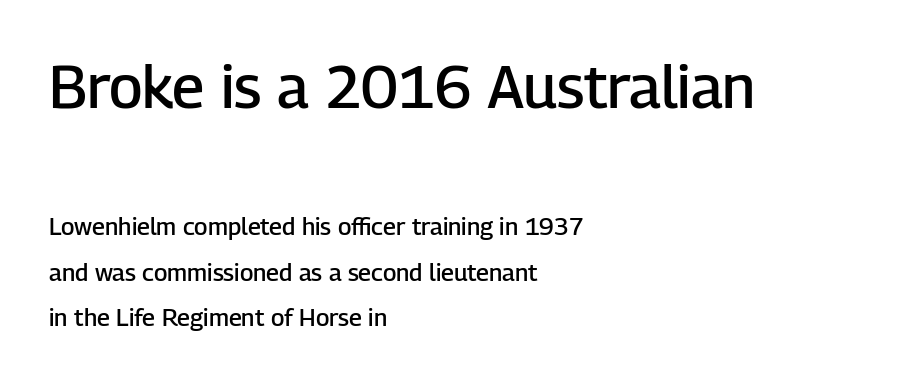
The image shows 60 px semibold sans-serif type, upright; set left-aligned, loose line spacing (1.9x), normal letter spacing, not underlined; the first (top) block is 2.5x larger; low stroke contrast and a medium x-height.
